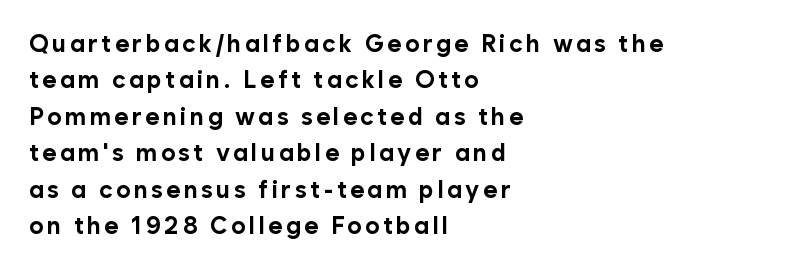
Q: Is the text bold? A: Yes.
Q: Is the text italic (slanted)? A: No, it is upright.
Q: Is the text underlined? A: No.
Q: How is the paragraph aligned? A: Left-aligned.
Q: Is the spacing between lines tight, normal or loose? A: Normal.
